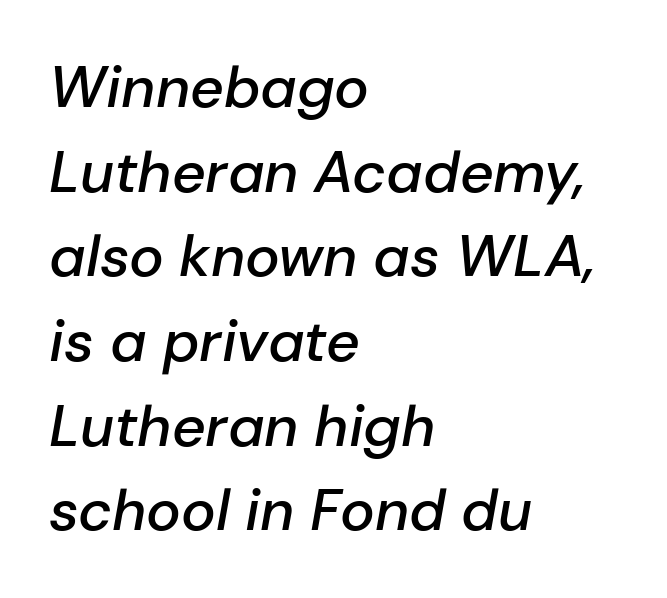
The image shows 58 px semibold type, italic (leaning right); set left-aligned, normal line spacing (1.46x), normal letter spacing, not underlined; low stroke contrast and a medium x-height.
